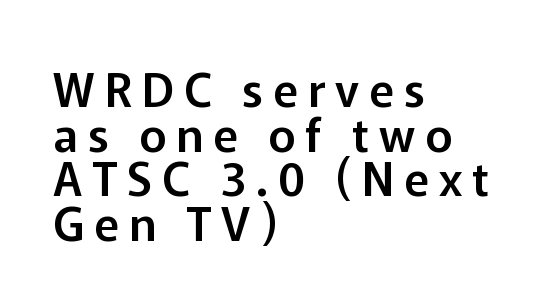
Notice how the passage keeps a crisp vertical edge on the left only. You could not count columns in this text — the font is proportionally spaced. The gap between lines stays unmarked. Check where the strokes stop: nothing finishes them off — pure sans.
